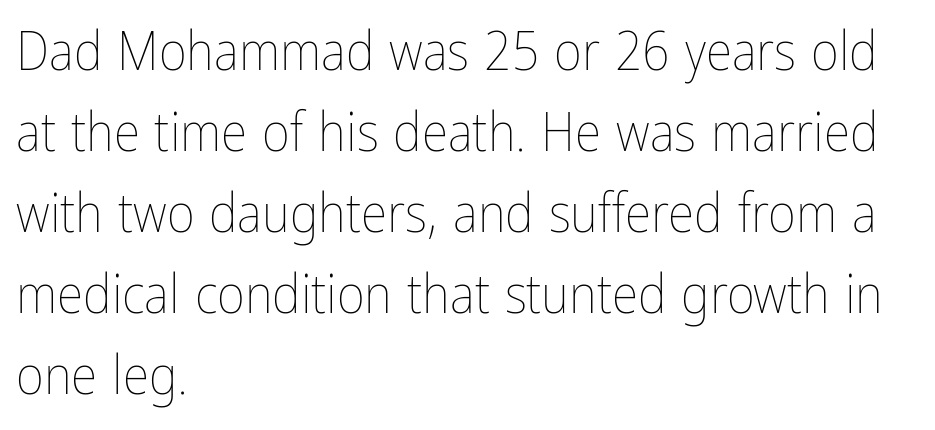
Q: Is the text bold? A: No.
Q: Is the text italic (slanted)? A: No, it is upright.
Q: Is the text underlined? A: No.
Q: How is the paragraph aligned? A: Left-aligned.
Q: Is the spacing between letters normal or unusually wide? A: Normal.
Q: Is the spacing between lines tight, normal or loose? A: Normal.
Q: Width (condensed, normal, or wide)? A: Condensed.
Q: Stroke contrast? A: Low.
Q: x-height? A: Medium.
Q: Monospaced? A: No.
